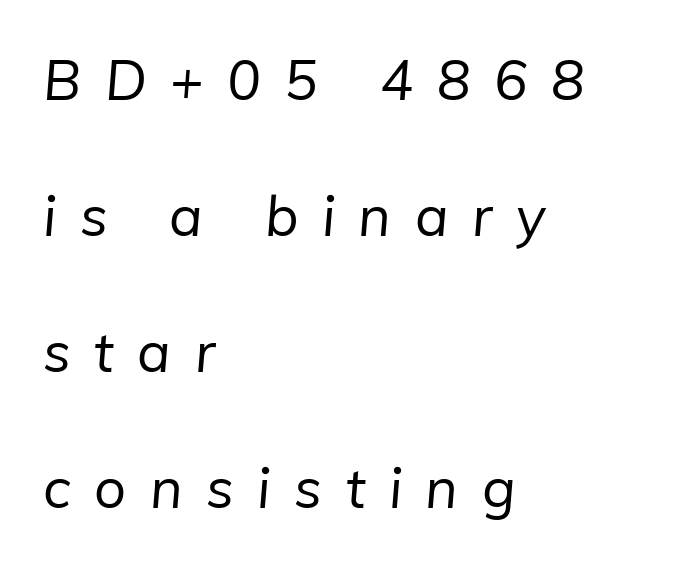
A clean baseline with only descenders dipping below it. Character widths vary here, with narrow letters taking less room than wide ones. Note: no serifs on the glyphs. If you drew a ruler down the left edge, every line would touch it. These lines have a slow, spaced-out rhythm from letter to letter.
